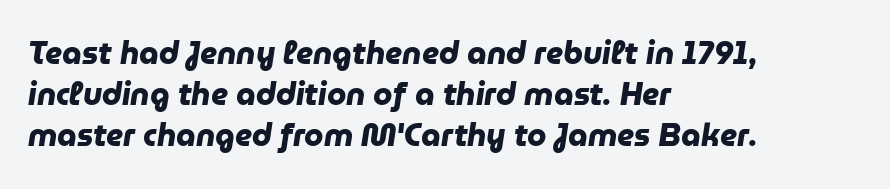
Font category for this specimen: sans-serif. Nobody drew a line under any word here. Notice how descenders clear the ascenders below comfortably — that's standard leading. Typesetter's note: full bold, strokes at maximum text heaviness.
